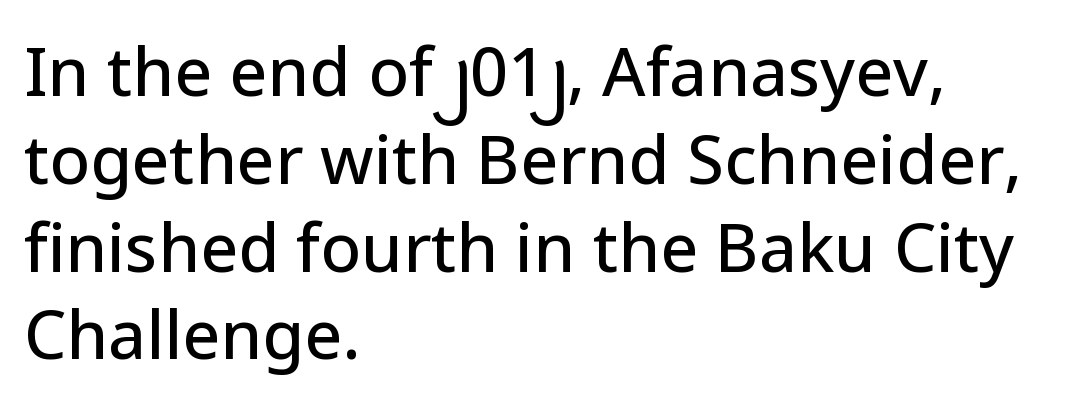
Q: Is the text italic (slanted)? A: No, it is upright.
Q: Is the typeface a serif or a sans-serif typeface? A: Sans-serif.
Q: Is the text underlined? A: No.
Q: How is the paragraph aligned? A: Left-aligned.
Q: Is the spacing between letters normal or unusually wide? A: Normal.
Q: Is the spacing between lines tight, normal or loose? A: Normal.
Q: Width (condensed, normal, or wide)? A: Normal.
Q: Stroke contrast? A: Low.
Q: x-height? A: Medium.
Q: Monospaced? A: No.
